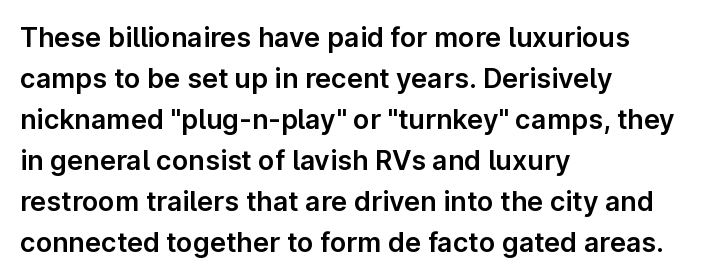
{"italic": "no", "underline": "no", "align": "left", "line_spacing": "normal", "line_spacing_ratio": 1.52, "letter_spacing": "normal", "letter_spacing_em": 0.0, "glyph_px": 27}
